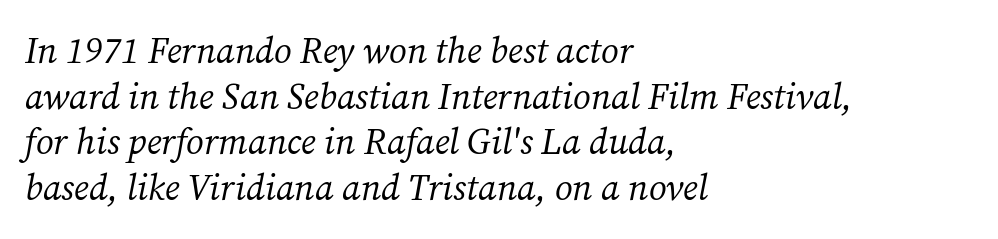
The image shows 36 px regular-weight serif type, italic (leaning right); set left-aligned, normal line spacing (1.27x), normal letter spacing, not underlined; medium stroke contrast and a medium x-height.
